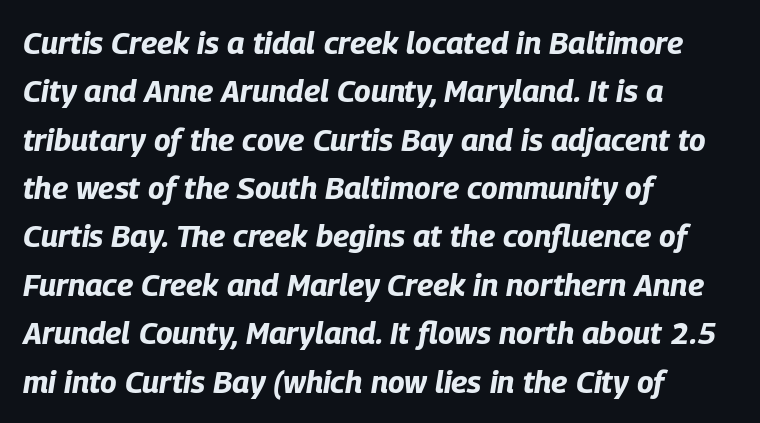
Q: Is the text bold? A: Yes.
Q: Is the text italic (slanted)? A: Yes, it leans right by about 9 degrees.
Q: Is the text underlined? A: No.
Q: How is the paragraph aligned? A: Left-aligned.
Q: Is the spacing between letters normal or unusually wide? A: Normal.
Q: Is the spacing between lines tight, normal or loose? A: Normal.
Q: Width (condensed, normal, or wide)? A: Condensed.
Q: Stroke contrast? A: Low.
Q: x-height? A: Large.
Q: Monospaced? A: No.
